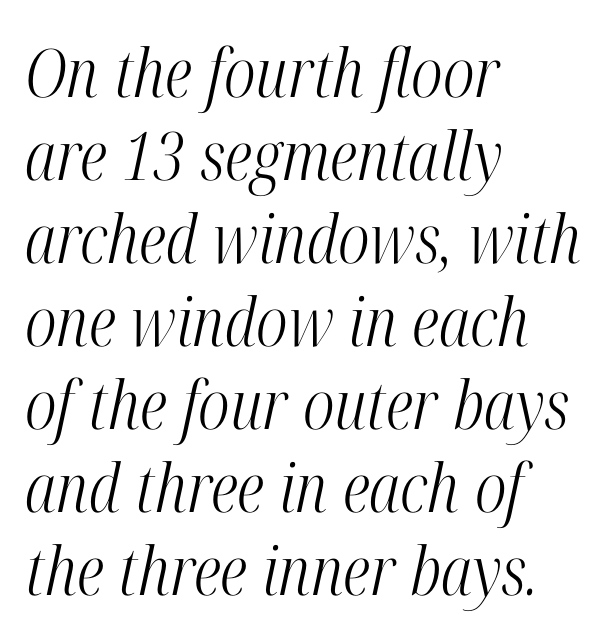
The image shows 67 px light, condensed serif type, italic (leaning right); set left-aligned, line spacing 1.24x, normal letter spacing, not underlined; high stroke contrast and a medium x-height.
